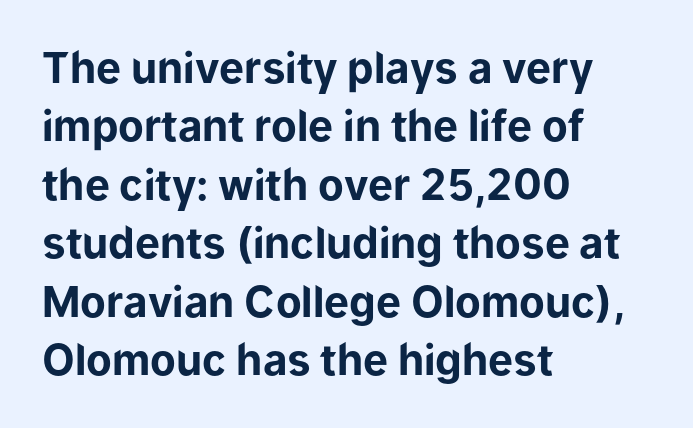
Layout note: lines flush left. This is the regular roman posture of the typeface. The leading is moderate, giving the passage an even texture. This is sans-serif lettering, the kind often seen on screens and signage. The passage shown is typed in a proportional face where columns would drift. Compared with an ordinary text face, these strokes are far heavier — a full bold.
